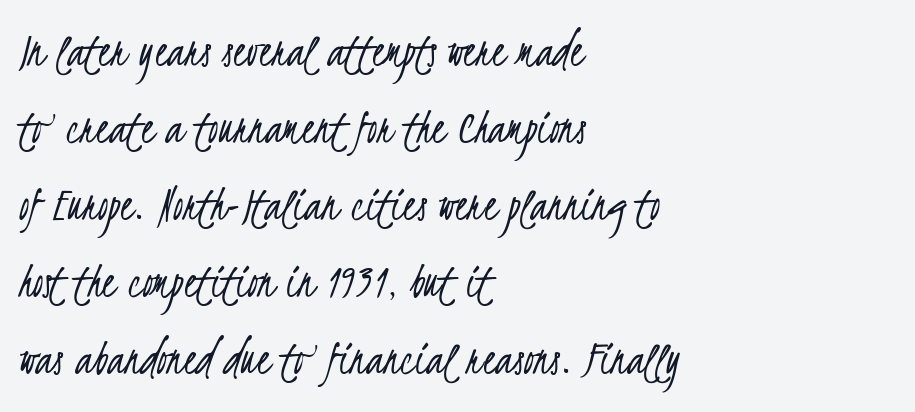
The image shows 51 px light, condensed sans-serif type; set left-aligned, normal line spacing (1.51x), normal letter spacing, not underlined; low stroke contrast and a small x-height.
